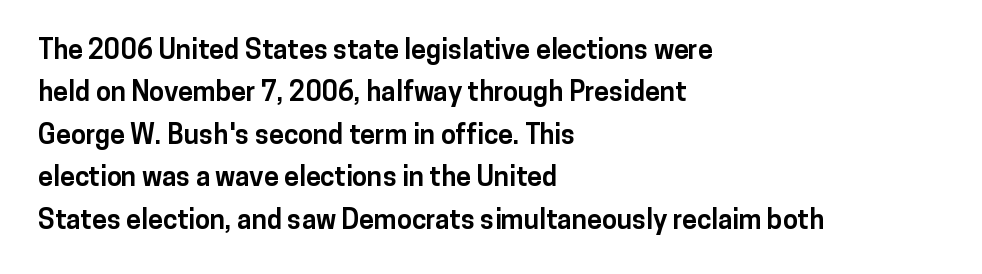
The axis of the letterforms is exactly vertical. The passage is arranged the way most books set body copy — flush left. Beneath every word, the page is bare. Summary of weight: heavy, a full bold. In terms of leading, this rendering sits right in the middle.
